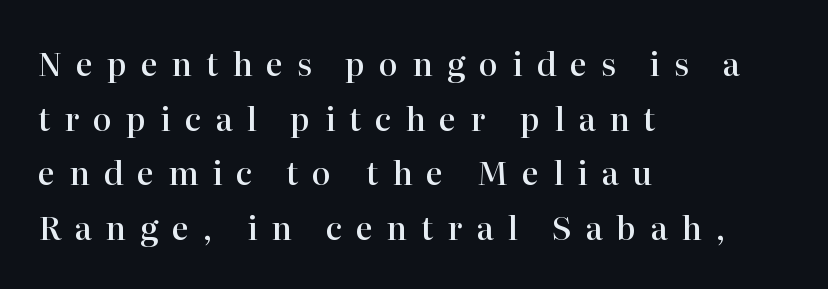
Stroke terminals: seriffed. Glance below the letters and you will spot only blank space. Students, this is semibold: more ink than regular, less than bold. The tracking reads as deliberately expanded to a designer's eye.
